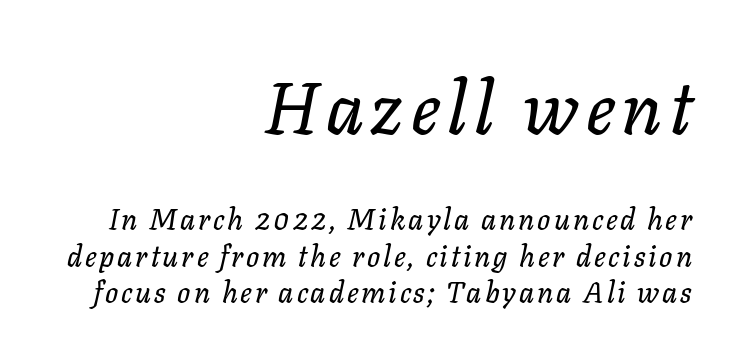
Q: Is the text italic (slanted)? A: Yes, it leans right by about 11 degrees.
Q: Is the text underlined? A: No.
Q: How is the paragraph aligned? A: Right-aligned.
Q: Is the spacing between lines tight, normal or loose? A: Normal.
Q: Which block of text is set in a larger size, the first (top) or the second (bottom)? A: The first (top) one.
Q: Width (condensed, normal, or wide)? A: Normal.
Q: Stroke contrast? A: Low.
Q: x-height? A: Medium.
Q: Monospaced? A: No.
